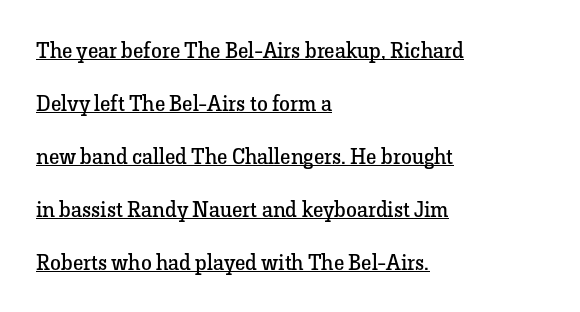
The image shows 22 px text type, upright; set left-aligned, loose line spacing (2.41x), normal letter spacing, underlined.
